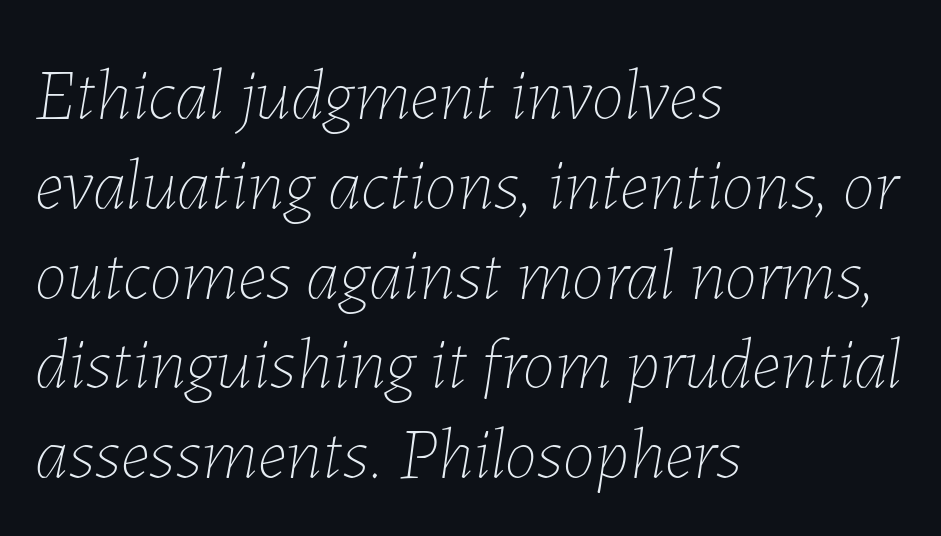
A student would call this left alignment; a typographer would say flush left, rag right. The gaps between neighbouring characters are ordinary and unremarkable. Each letter keeps its own natural width here, so spacing adapts to shape. A typesetter would mark this as italic. Clear beneath every line of the passage.
